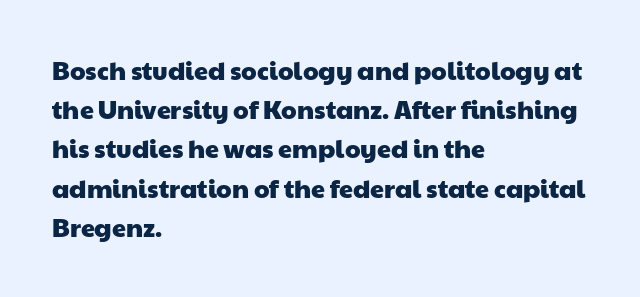
The lines are quadded left. Observe the ordinary spacing: letters are neighbours, not strangers. The string is rendered with underlining switched off. Each new line begins a customary step beneath the previous one.
